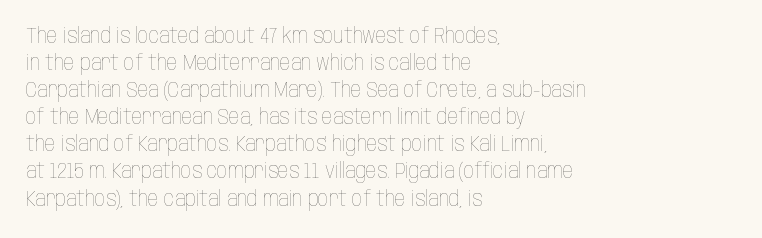
{"italic": "no", "bold": "no", "underline": "no", "align": "left", "line_spacing": "normal", "line_spacing_ratio": 1.29, "letter_spacing": "normal", "letter_spacing_em": 0.0, "glyph_px": 21}
